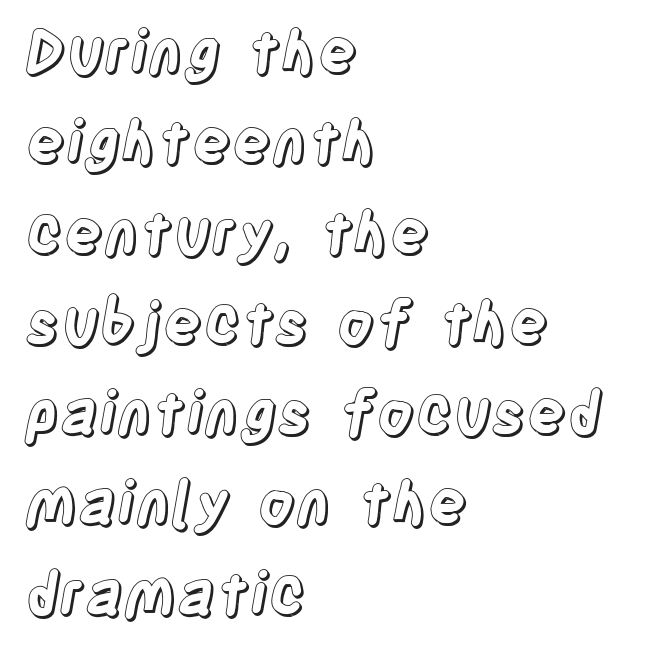
The image shows 59 px condensed type; set left-aligned, normal line spacing (1.53x), normal letter spacing, not underlined; a large x-height.
